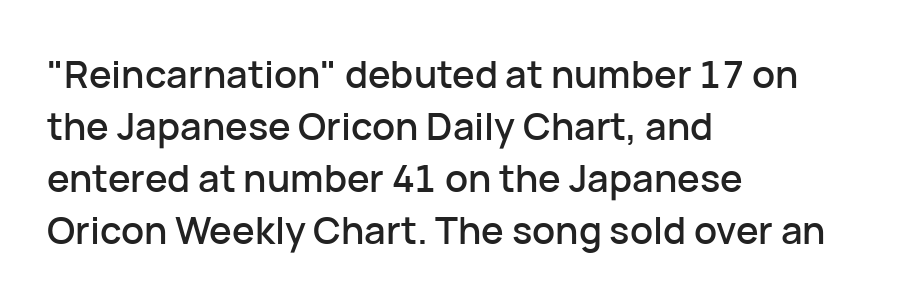
These lines sit exactly where default settings would place them. No feet cap the strokes, marking this as sans-serif type. Is there any slant? The stems are plumb. Think of a printed novel: that variable character pitch is what you see here. Students, note that the glyphs here touch the page at normal intervals. All the whitespace from short lines collects on the right.
